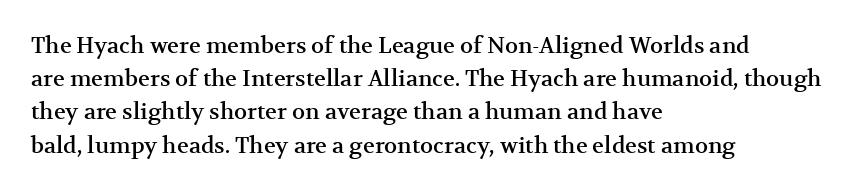
The image shows 22 px text type, upright; set left-aligned, normal line spacing (1.51x), normal letter spacing, not underlined.
